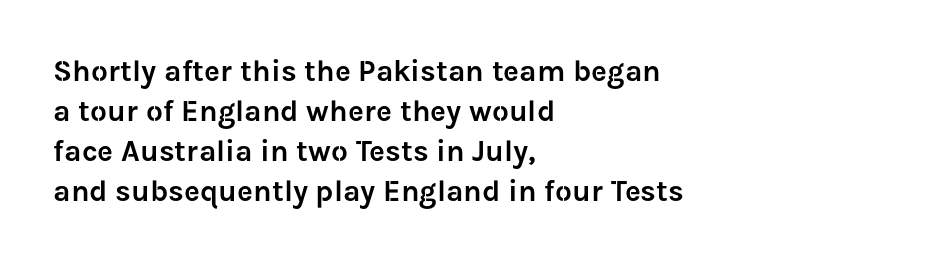
Q: Is the text italic (slanted)? A: No, it is upright.
Q: Is the typeface a serif or a sans-serif typeface? A: Sans-serif.
Q: Is the text underlined? A: No.
Q: How is the paragraph aligned? A: Left-aligned.
Q: Is the spacing between letters normal or unusually wide? A: Normal.
Q: Is the spacing between lines tight, normal or loose? A: Normal.
Q: Width (condensed, normal, or wide)? A: Normal.
Q: Stroke contrast? A: Low.
Q: x-height? A: Medium.
Q: Monospaced? A: No.
